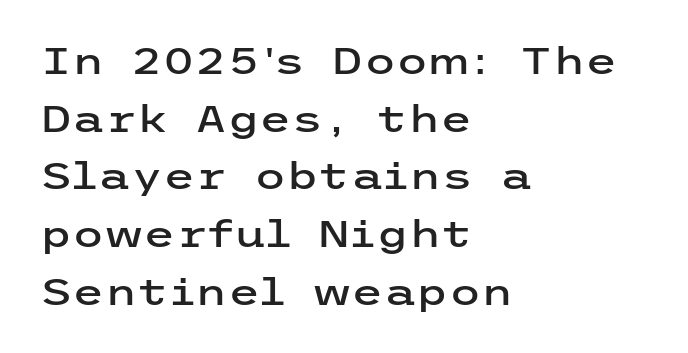
{"serif": "no", "italic": "no", "width": "wide", "stroke_contrast": "low", "x_height": "medium", "underline": "no", "align": "left", "line_spacing": "normal", "line_spacing_ratio": 1.56, "letter_spacing": "normal", "letter_spacing_em": 0.0, "glyph_px": 37}
